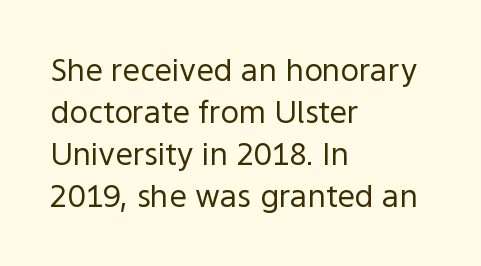
The image shows 31 px regular-weight sans-serif type, upright; set left-aligned, normal line spacing (1.36x), normal letter spacing, not underlined; a medium x-height.
